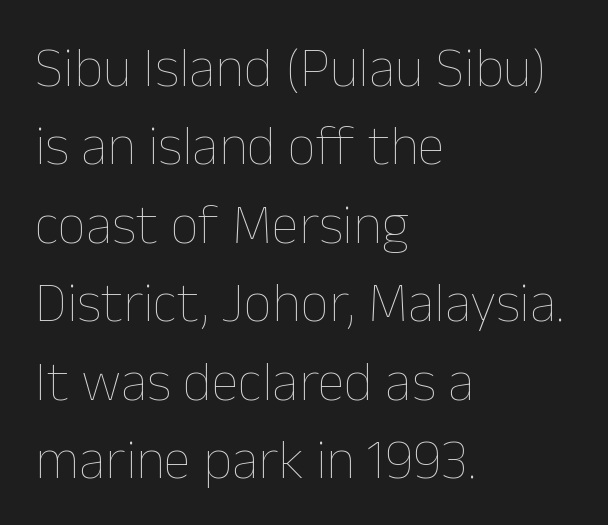
The letters stand upright; this is a roman face. Vertical stems look standard width or narrower in stroke. You could not count columns in this text — the font is proportionally spaced. If you drew a ruler down the left edge, every line would touch it. Plain, unruled lines of type. Each new line begins a customary step beneath the previous one.
